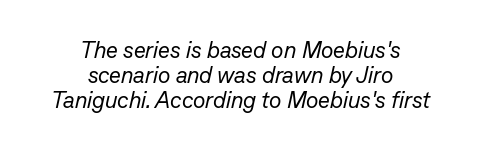
The image shows 23 px text type, italic (leaning right); set centered, tight line spacing (1.09x), normal letter spacing, not underlined.
